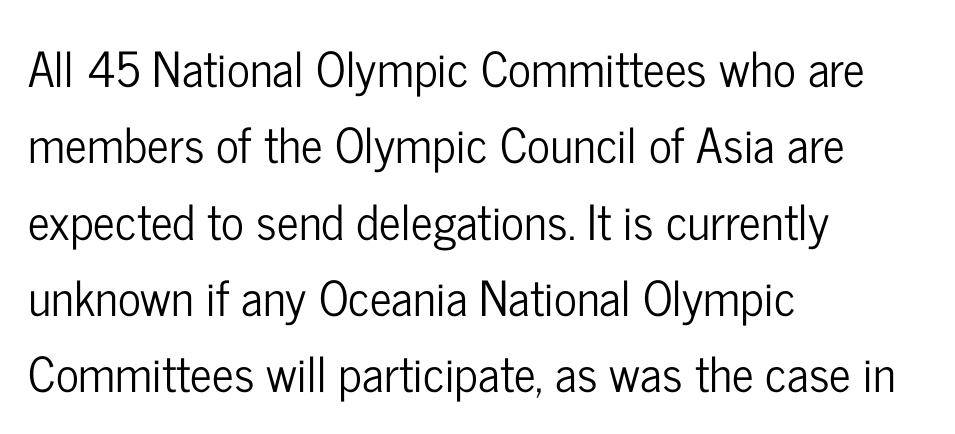
The letters stand upright; this is a roman face. Looks like regular typesetting: each glyph gets only the width it needs. Check where the strokes stop: nothing finishes them off — pure sans. The rendering anchors every line to the left-hand side. Each new line begins a customary step beneath the previous one. A clean baseline with only descenders dipping below it.
